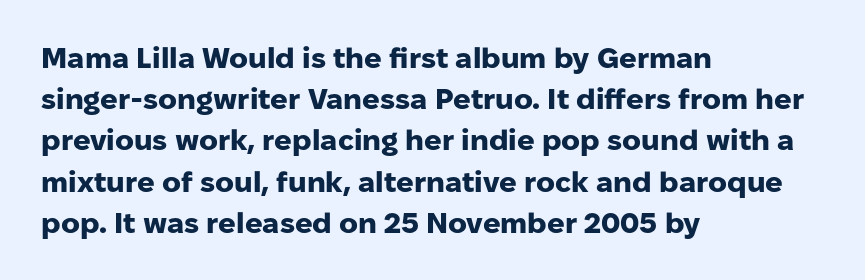
The image shows 29 px heavy sans-serif type, upright; set left-aligned, normal line spacing (1.42x), normal letter spacing, not underlined; low stroke contrast and a medium x-height.
